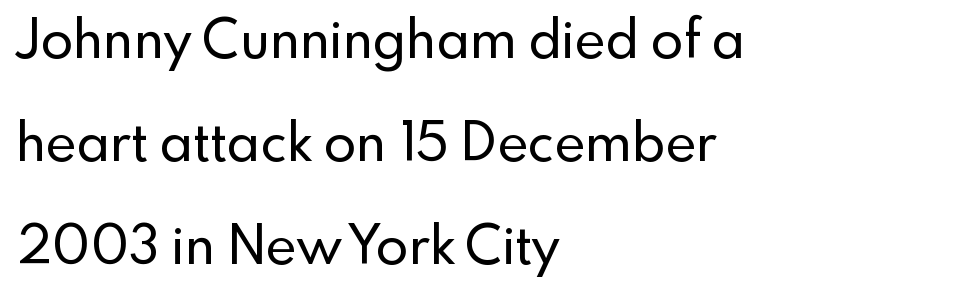
Q: Is the text italic (slanted)? A: No, it is upright.
Q: Is the typeface a serif or a sans-serif typeface? A: Sans-serif.
Q: Is the text underlined? A: No.
Q: How is the paragraph aligned? A: Left-aligned.
Q: Is the spacing between letters normal or unusually wide? A: Normal.
Q: Is the spacing between lines tight, normal or loose? A: Loose.
Q: Width (condensed, normal, or wide)? A: Normal.
Q: x-height? A: Small.
Q: Monospaced? A: No.
